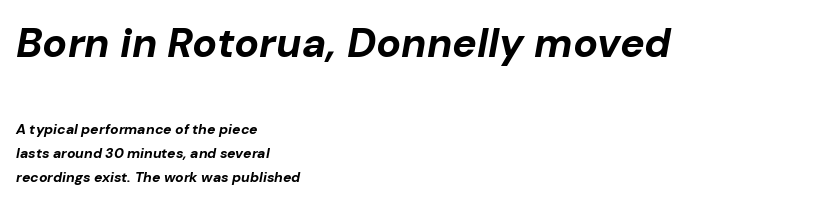
The image shows 41 px bold type, italic (leaning right); set left-aligned, line spacing 1.73x, normal letter spacing, not underlined; the first (top) block is 2.93x larger; low stroke contrast and a medium x-height.
